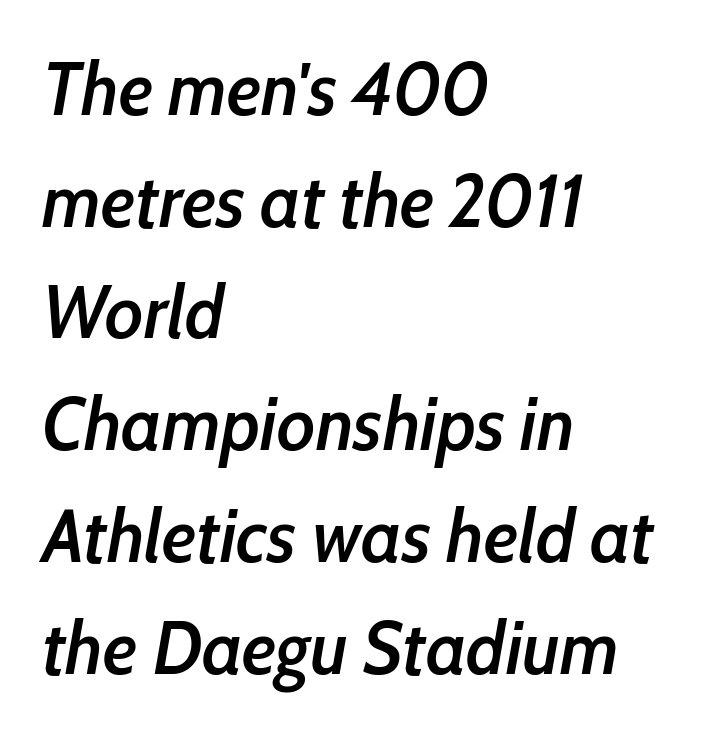
How heavy is the stroke? Medium-heavy — a semibold, shy of bold. The letters sit at their default tracking, neither squeezed nor spread. The setting favours the left margin, as ordinary paragraphs usually do. This sample has the flowing, uneven cadence of proportional lettering.
